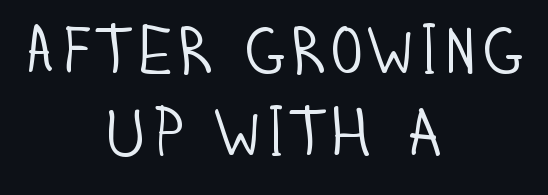
The image shows 67 px light, condensed sans-serif type, upright; set centered, line spacing 1.23x, normal letter spacing, not underlined; low stroke contrast and a large x-height.
